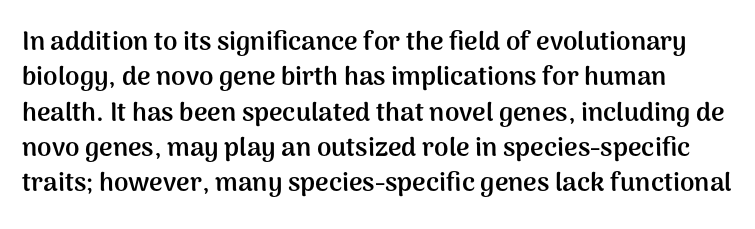
Emphasis by weight is at full strength: bold. No extra tracking has been applied to these lines. Ordinary non-slanted type is in use. A bare baseline throughout the passage. How would I describe the line gaps? Plain and ordinary.
